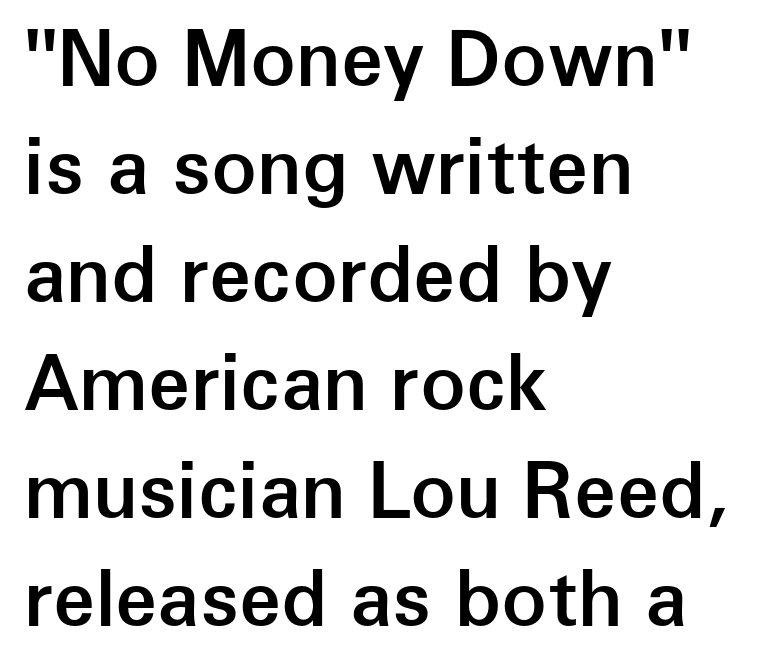
{"serif": "no", "italic": "no", "bold": "semi", "weight": "semibold", "width": "normal", "stroke_contrast": "low", "x_height": "medium", "monospaced": "no", "underline": "no", "align": "left", "line_spacing": "normal", "line_spacing_ratio": 1.42, "letter_spacing": "normal", "letter_spacing_em": 0.0, "glyph_px": 76}
